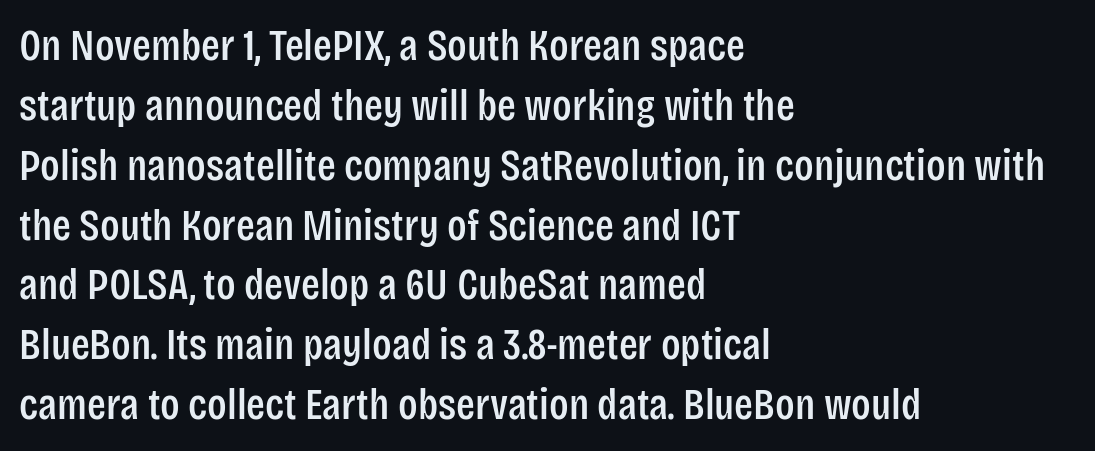
Stroke terminals: plain, sans-serif. Looks like regular typesetting: each glyph gets only the width it needs. A clean baseline with only descenders dipping below it. Style check: upright. The rendering keeps characters at their native spacing. Whoever set this chose a conventional vertical rhythm.
